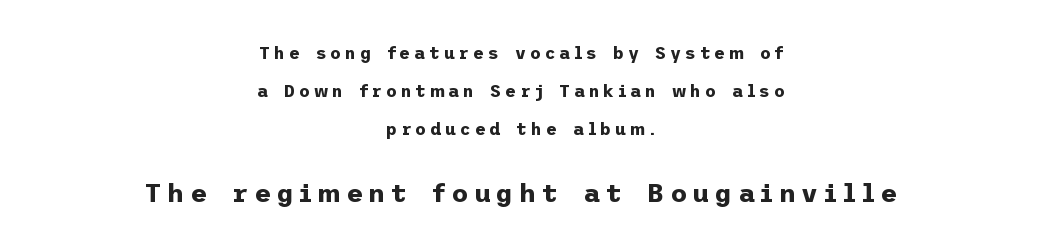
{"italic": "no", "bold": "yes", "underline": "no", "align": "center", "line_spacing": "loose", "line_spacing_ratio": 2.23, "letter_spacing": "wide", "letter_spacing_em": 0.22, "larger_block": "second", "size_ratio": 1.53, "glyph_px": 26}
